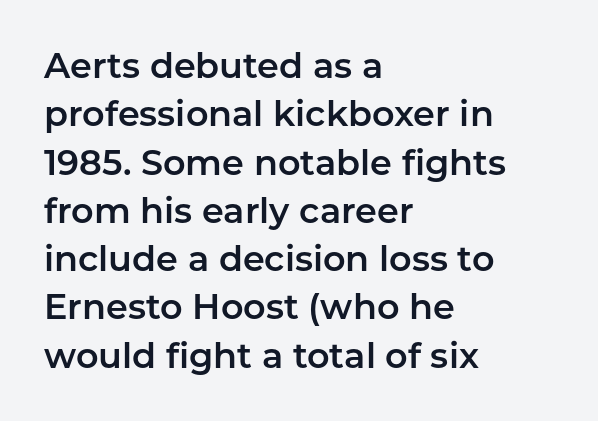
In terms of leading, this rendering sits right in the middle. Posture: vertical. Tracking value appears to be zero — textbook default spacing. Typeset ragged right — the left edge is the straight one. Underline: absent.
